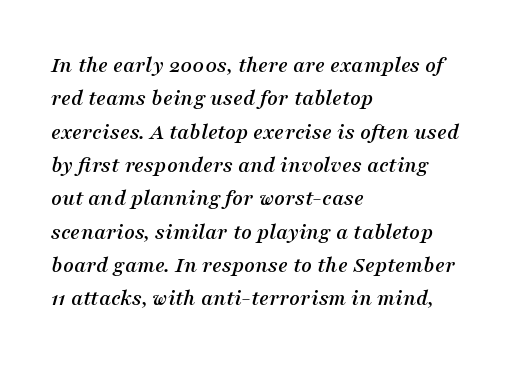
These lines stack with their left ends in a neat column. The designer left line spacing at the default. Descender tails drop into unmarked territory. Italic: yes, the glyphs are oblique. Nobody touched the tracking dial on this one.
